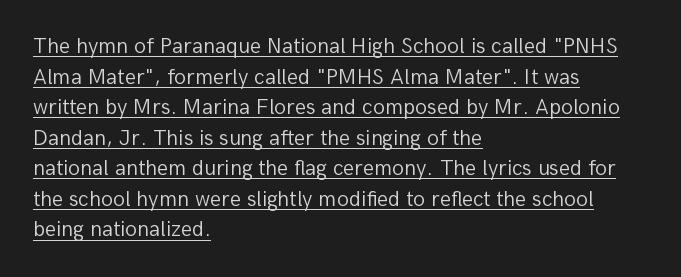
The font is comparable to plain body text, perhaps lighter. A baseline rule has been typeset under these characters. A classic flush-left, rag-right setting is used for this passage. A normal amount of white space separates one row of letters from the next. Students, note that the glyphs here touch the page at normal intervals. Italic: no, the glyphs are upright roman.
